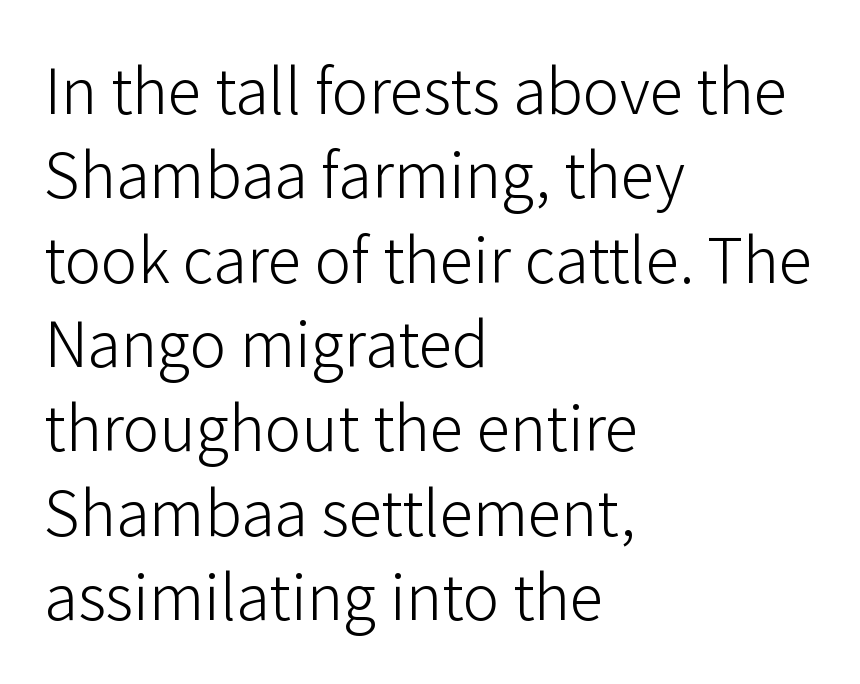
Q: Is the text bold? A: No.
Q: Is the text italic (slanted)? A: No, it is upright.
Q: Is the typeface a serif or a sans-serif typeface? A: Sans-serif.
Q: Is the text underlined? A: No.
Q: How is the paragraph aligned? A: Left-aligned.
Q: Is the spacing between letters normal or unusually wide? A: Normal.
Q: Width (condensed, normal, or wide)? A: Normal.
Q: Stroke contrast? A: Low.
Q: x-height? A: Medium.
Q: Monospaced? A: No.
